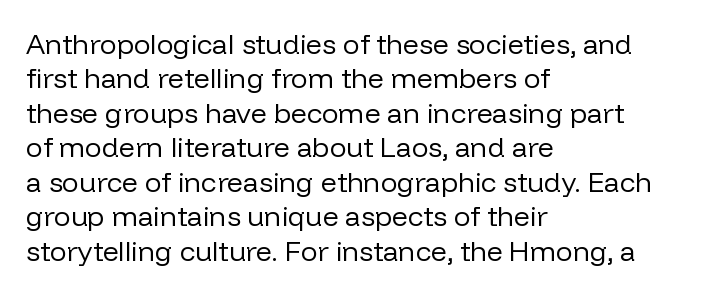
{"serif": "no", "italic": "no", "bold": "no", "weight": "regular", "width": "normal", "stroke_contrast": "low", "x_height": "medium", "monospaced": "no", "underline": "no", "align": "left", "line_spacing_ratio": 1.23, "letter_spacing": "normal", "letter_spacing_em": 0.0, "glyph_px": 28}
